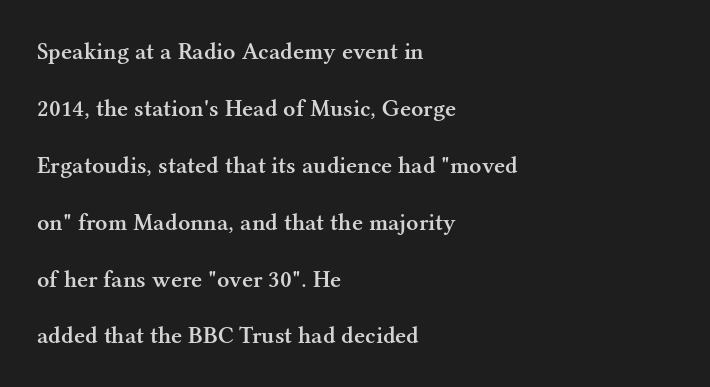
Q: Is the text bold? A: Semi-bold.
Q: Is the text italic (slanted)? A: No, it is upright.
Q: Is the text underlined? A: No.
Q: How is the paragraph aligned? A: Left-aligned.
Q: Is the spacing between letters normal or unusually wide? A: Normal.
Q: Is the spacing between lines tight, normal or loose? A: Loose.
